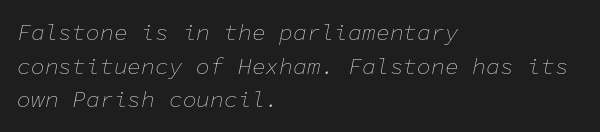
The image shows 23 px text type, italic (leaning right); set left-aligned, normal line spacing (1.46x), normal letter spacing, not underlined.
